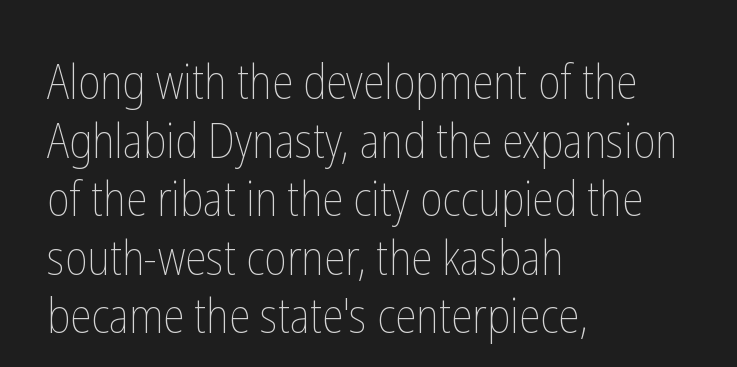
{"italic": "no", "bold": "no", "weight": "thin", "width": "condensed", "stroke_contrast": "low", "x_height": "medium", "monospaced": "no", "underline": "no", "align": "left", "line_spacing_ratio": 1.22, "letter_spacing": "normal", "letter_spacing_em": 0.0, "glyph_px": 48}
